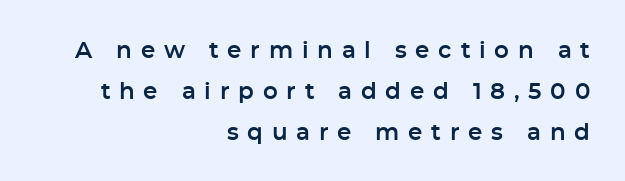
The image shows 23 px text type, upright; set right-aligned, line spacing 1.78x, unusually wide letter spacing (+0.38 em), not underlined.
